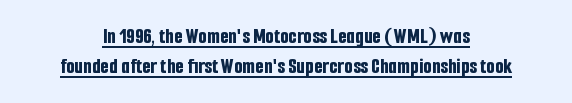
The image shows 22 px bold type, upright; set centered, normal line spacing (1.36x), normal letter spacing, underlined.
